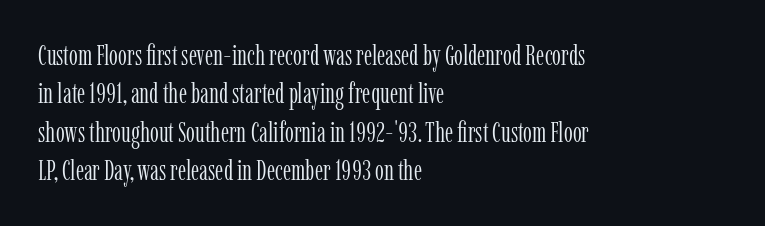
The image shows 28 px light, condensed serif type, upright; set left-aligned, normal line spacing (1.37x), normal letter spacing, not underlined; low stroke contrast and a medium x-height.
